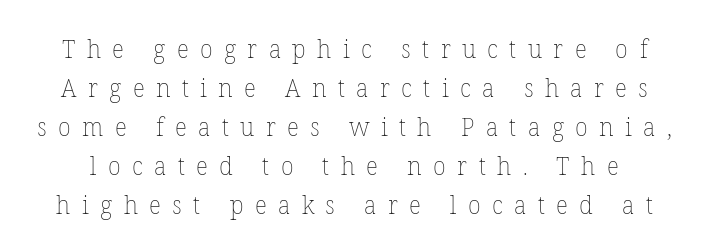
Q: Is the text bold? A: No.
Q: Is the text italic (slanted)? A: No, it is upright.
Q: Is the text underlined? A: No.
Q: Is the spacing between letters normal or unusually wide? A: Unusually wide.
Q: Is the spacing between lines tight, normal or loose? A: Normal.
